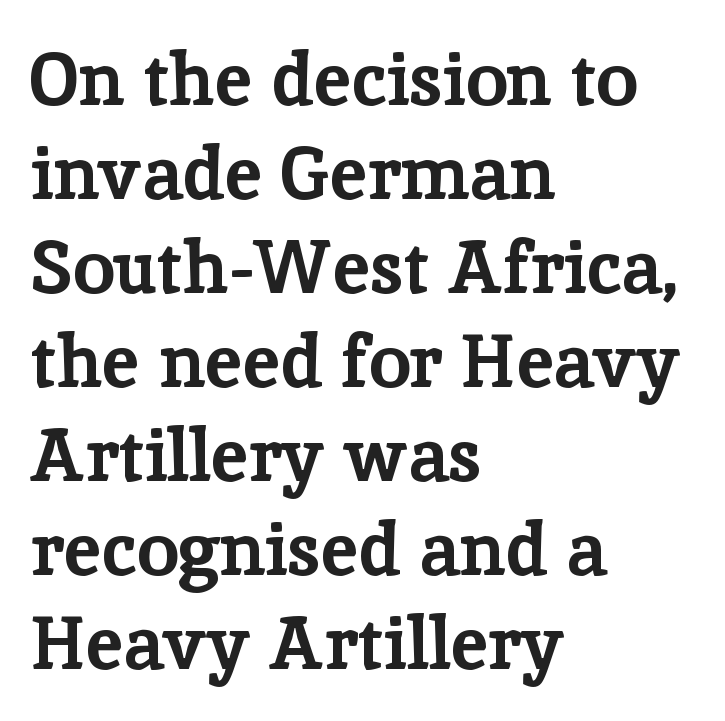
The rag falls on the right side of this text block. Leading: standard. Rendered with straight, roman letterforms. Clear beneath every line of the passage.
